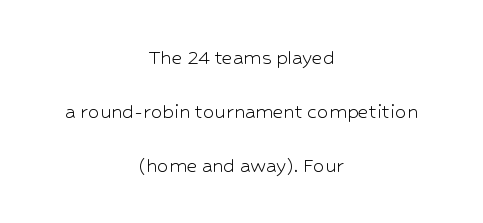
{"italic": "no", "bold": "no", "underline": "no", "align": "center", "line_spacing": "loose", "line_spacing_ratio": 2.34, "letter_spacing": "normal", "letter_spacing_em": 0.0, "glyph_px": 23}
